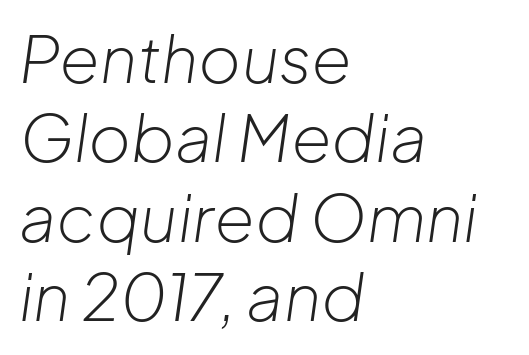
Q: Is the text bold? A: No.
Q: Is the text italic (slanted)? A: Yes, it leans right by about 8 degrees.
Q: Is the text underlined? A: No.
Q: How is the paragraph aligned? A: Left-aligned.
Q: Is the spacing between letters normal or unusually wide? A: Normal.
Q: Width (condensed, normal, or wide)? A: Normal.
Q: Stroke contrast? A: Low.
Q: x-height? A: Medium.
Q: Monospaced? A: No.
